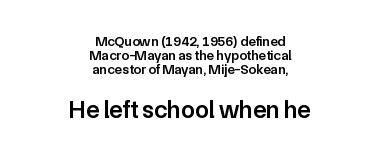
Top chunk: small. Bottom chunk: large. Inter-character spacing is left at the font's built-in metrics. Notice how the stems are strictly vertical — no italics here. Beneath every word, the page is bare.
